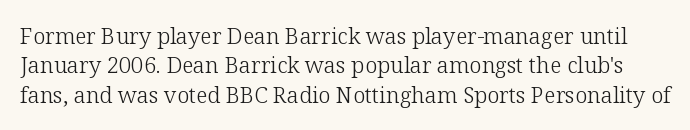
The image shows 22 px text type, upright; set normal line spacing (1.34x), normal letter spacing, not underlined.
